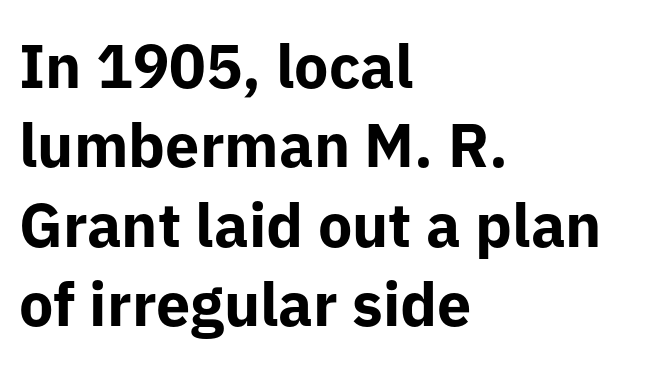
{"serif": "no", "italic": "no", "bold": "yes", "weight": "bold", "width": "normal", "stroke_contrast": "low", "x_height": "medium", "monospaced": "no", "underline": "no", "align": "left", "line_spacing": "normal", "line_spacing_ratio": 1.3, "letter_spacing": "normal", "letter_spacing_em": 0.0, "glyph_px": 61}
